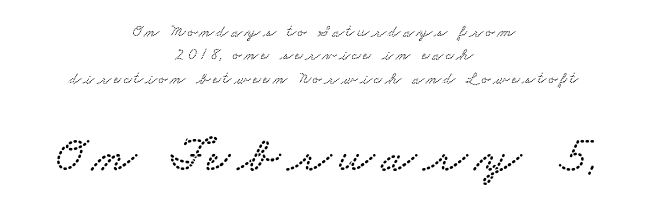
Q: Is the typeface a serif or a sans-serif typeface? A: Serif.
Q: Is the text underlined? A: No.
Q: How is the paragraph aligned? A: Centered.
Q: Is the spacing between lines tight, normal or loose? A: Normal.
Q: Which block of text is set in a larger size, the first (top) or the second (bottom)? A: The second (bottom) one.
Q: Width (condensed, normal, or wide)? A: Wide.
Q: Stroke contrast? A: Low.
Q: x-height? A: Small.
Q: Monospaced? A: No.
